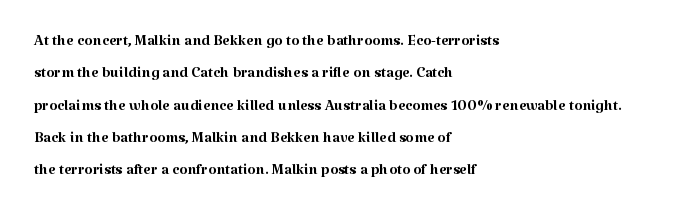
Words float on clear page, feet unadorned. Letters have the restrained weight of plain body copy at most. Horizontal alignment here is leftward, the default for most running prose. Whoever set this chose a conventional vertical rhythm. This sample uses an upright cut, with every glyph sitting square on the baseline.
